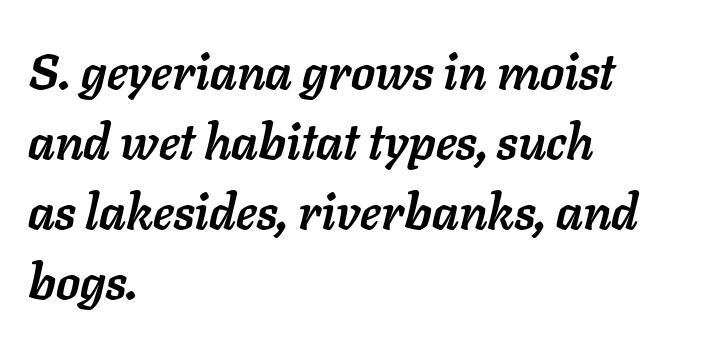
{"italic": "yes", "lean": "right", "slant_degrees": 11, "bold": "yes", "weight": "semibold", "width": "normal", "stroke_contrast": "low", "x_height": "medium", "monospaced": "no", "underline": "no", "align": "left", "line_spacing": "normal", "line_spacing_ratio": 1.43, "letter_spacing": "normal", "letter_spacing_em": 0.0, "glyph_px": 49}
